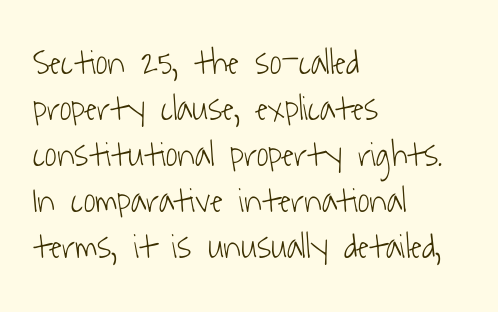
Q: Is the text bold? A: No.
Q: Is the typeface a serif or a sans-serif typeface? A: Sans-serif.
Q: Is the text underlined? A: No.
Q: How is the paragraph aligned? A: Left-aligned.
Q: Is the spacing between letters normal or unusually wide? A: Normal.
Q: Is the spacing between lines tight, normal or loose? A: Normal.
Q: Width (condensed, normal, or wide)? A: Condensed.
Q: Stroke contrast? A: Low.
Q: x-height? A: Medium.
Q: Monospaced? A: No.
